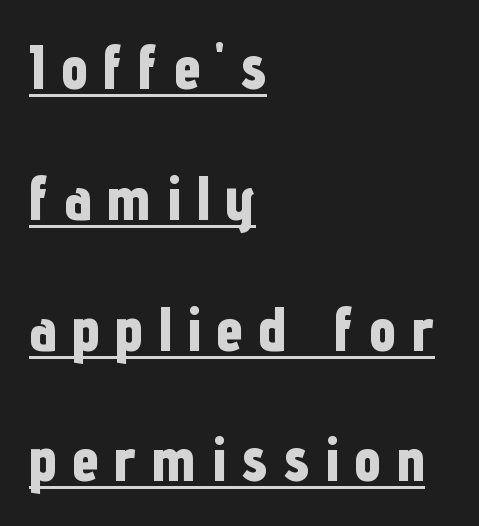
The image shows 62 px bold, condensed sans-serif type, upright; set left-aligned, loose line spacing (2.11x), unusually wide letter spacing (+0.24 em), underlined; low stroke contrast and a medium x-height.
